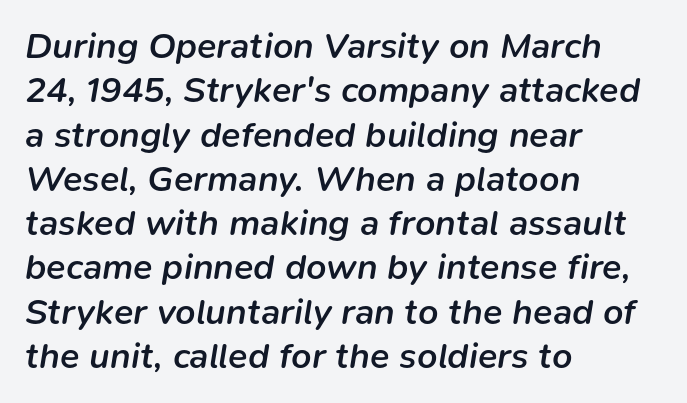
{"italic": "yes", "lean": "right", "slant_degrees": 9, "bold": "semi", "weight": "semibold", "width": "normal", "stroke_contrast": "low", "x_height": "medium", "monospaced": "no", "underline": "no", "align": "left", "line_spacing_ratio": 1.23, "letter_spacing": "normal", "letter_spacing_em": 0.0, "glyph_px": 36}
